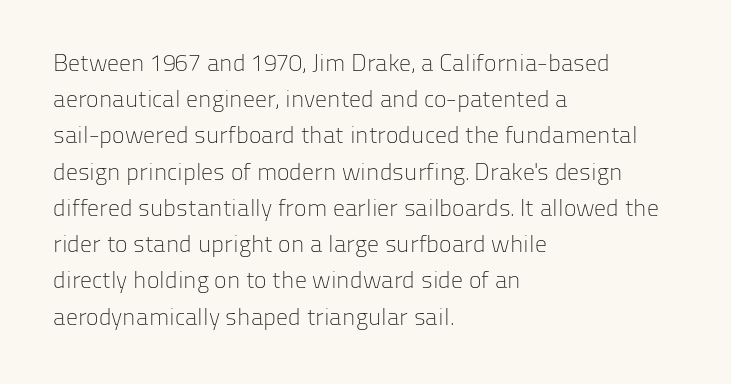
Q: Is the text bold? A: No.
Q: Is the text italic (slanted)? A: No, it is upright.
Q: Is the text underlined? A: No.
Q: How is the paragraph aligned? A: Left-aligned.
Q: Is the spacing between letters normal or unusually wide? A: Normal.
Q: Is the spacing between lines tight, normal or loose? A: Normal.
